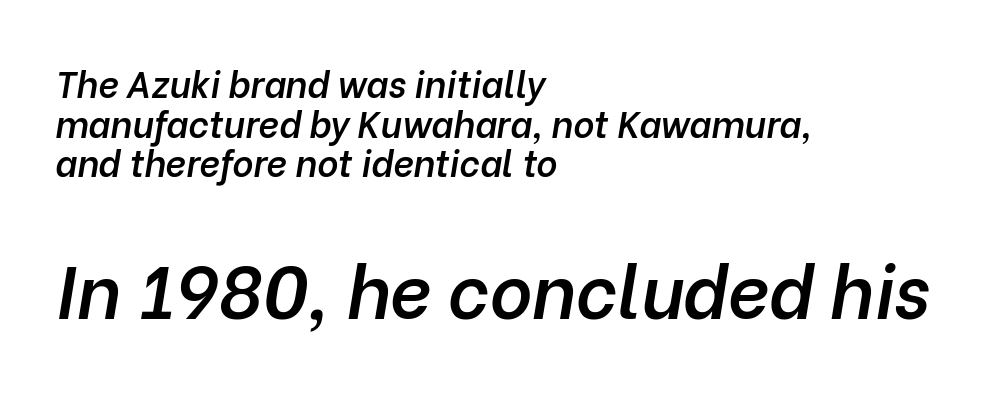
{"italic": "yes", "lean": "right", "slant_degrees": 10, "bold": "semi", "weight": "semibold", "width": "normal", "stroke_contrast": "low", "x_height": "medium", "monospaced": "no", "underline": "no", "align": "left", "line_spacing": "tight", "line_spacing_ratio": 1.1, "letter_spacing": "normal", "letter_spacing_em": 0.0, "larger_block": "second", "size_ratio": 2.03, "glyph_px": 73}
